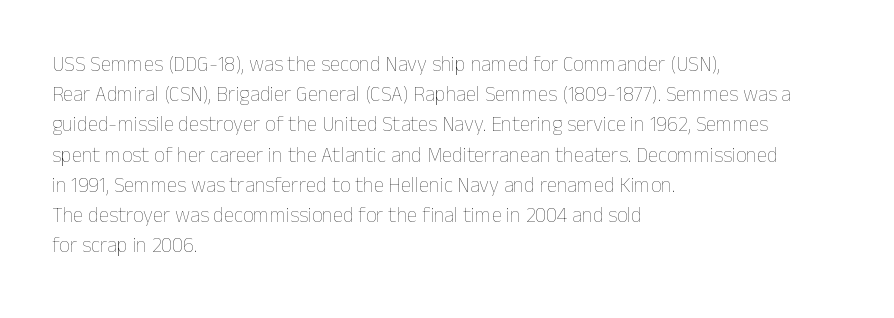
{"italic": "no", "bold": "no", "underline": "no", "align": "left", "line_spacing": "normal", "line_spacing_ratio": 1.44, "letter_spacing": "normal", "letter_spacing_em": 0.0, "glyph_px": 21}
